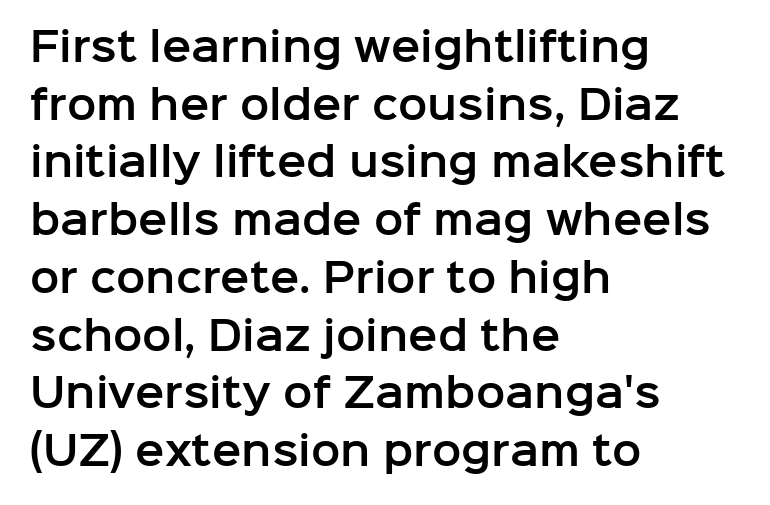
Q: Is the text italic (slanted)? A: No, it is upright.
Q: Is the typeface a serif or a sans-serif typeface? A: Sans-serif.
Q: Is the text underlined? A: No.
Q: How is the paragraph aligned? A: Left-aligned.
Q: Is the spacing between letters normal or unusually wide? A: Normal.
Q: Is the spacing between lines tight, normal or loose? A: Normal.
Q: Width (condensed, normal, or wide)? A: Normal.
Q: Stroke contrast? A: Low.
Q: x-height? A: Medium.
Q: Monospaced? A: No.
